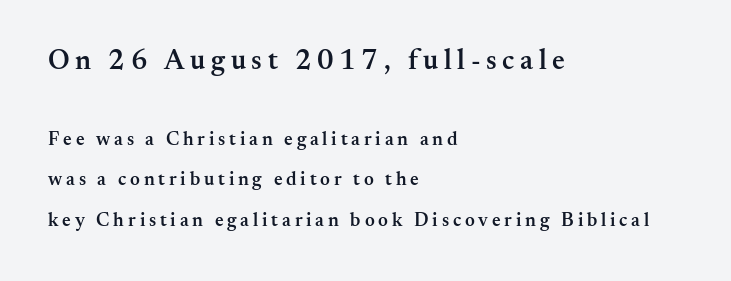
{"serif": "yes", "italic": "no", "bold": "semi", "weight": "semibold", "width": "normal", "stroke_contrast": "medium", "x_height": "small", "monospaced": "no", "underline": "no", "align": "left", "line_spacing": "loose", "line_spacing_ratio": 2.15, "letter_spacing": "wide", "letter_spacing_em": 0.2, "larger_block": "first", "size_ratio": 1.47, "glyph_px": 28}
